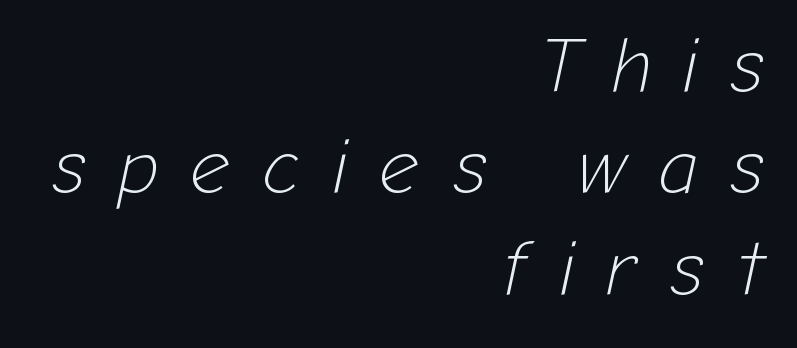
Q: Is the text bold? A: No.
Q: Is the text italic (slanted)? A: Yes, it leans right by about 12 degrees.
Q: Is the text underlined? A: No.
Q: How is the paragraph aligned? A: Right-aligned.
Q: Is the spacing between letters normal or unusually wide? A: Unusually wide.
Q: Is the spacing between lines tight, normal or loose? A: Normal.
Q: Width (condensed, normal, or wide)? A: Normal.
Q: Stroke contrast? A: Low.
Q: x-height? A: Medium.
Q: Monospaced? A: No.
